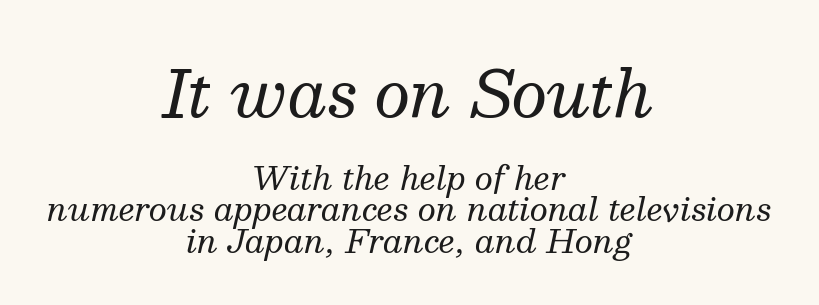
The glyphs are unaccompanied by any horizontal stroke below them. Nobody touched the tracking dial on this one. I'd call this a serif setting — the letters wear small feet. You get the large type first, then a drop to smaller type.
